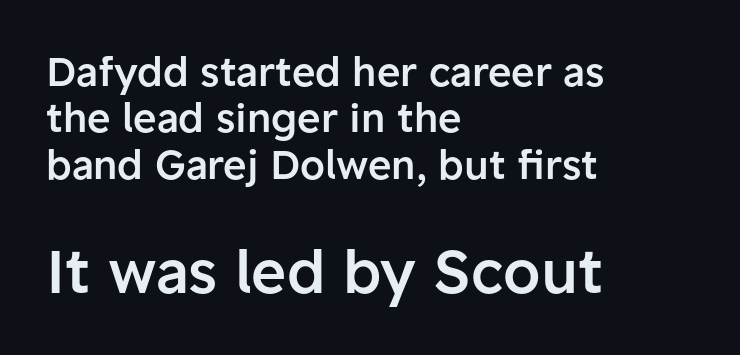
The image shows 60 px semibold sans-serif type, upright; set left-aligned, line spacing 1.16x, normal letter spacing, not underlined; the second (bottom) block is 1.5x larger; low stroke contrast and a medium x-height.
